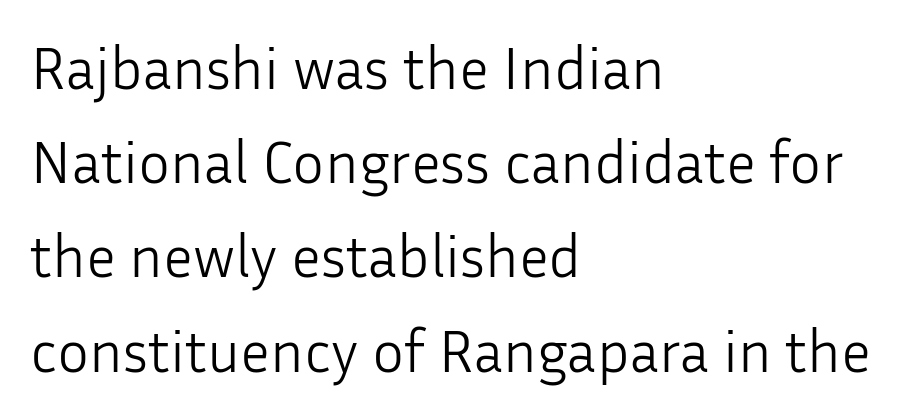
The image shows 60 px light sans-serif type, upright; set left-aligned, normal line spacing (1.57x), normal letter spacing, not underlined; low stroke contrast and a medium x-height.
